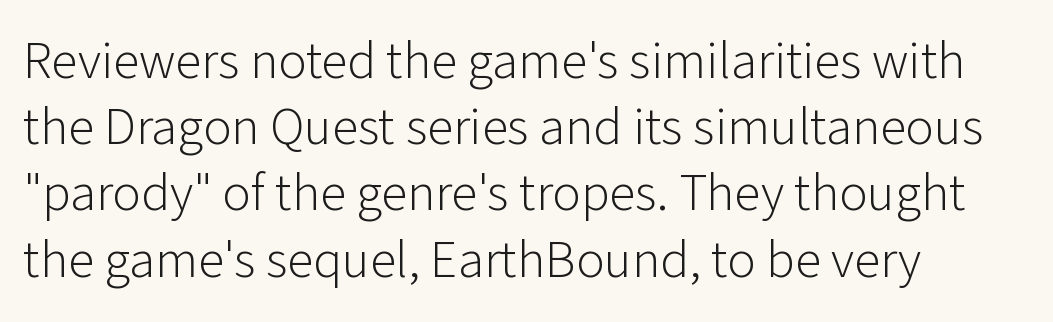
{"serif": "no", "italic": "no", "bold": "no", "weight": "light", "width": "normal", "stroke_contrast": "low", "x_height": "medium", "monospaced": "no", "underline": "no", "align": "left", "line_spacing": "normal", "line_spacing_ratio": 1.25, "letter_spacing": "normal", "letter_spacing_em": 0.0, "glyph_px": 53}
